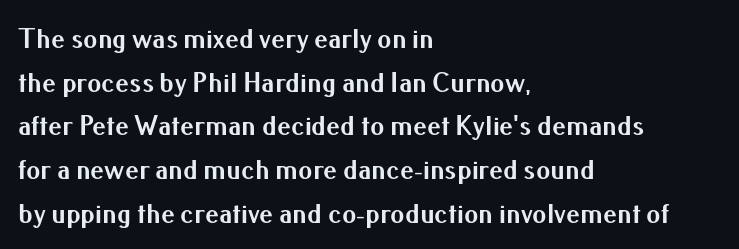
The image shows 28 px bold sans-serif type, upright; set left-aligned, normal line spacing (1.56x), normal letter spacing, not underlined; medium stroke contrast and a small x-height.
